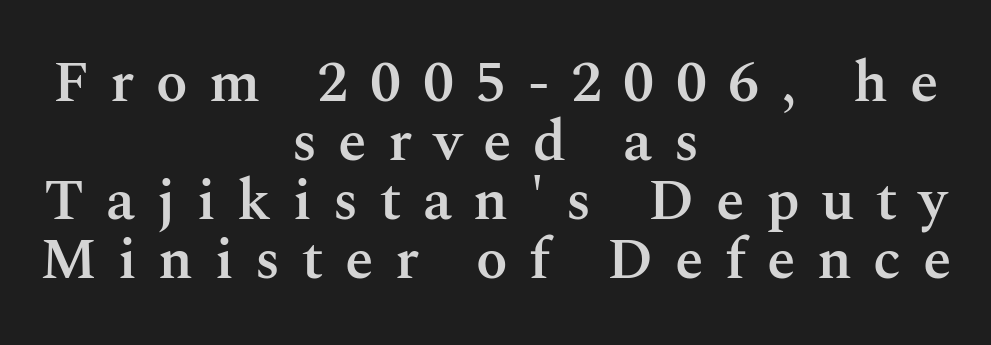
The image shows 58 px semibold serif type, upright; set centered, tight line spacing (1.02x), unusually wide letter spacing (+0.37 em), not underlined; medium stroke contrast and a medium x-height.
